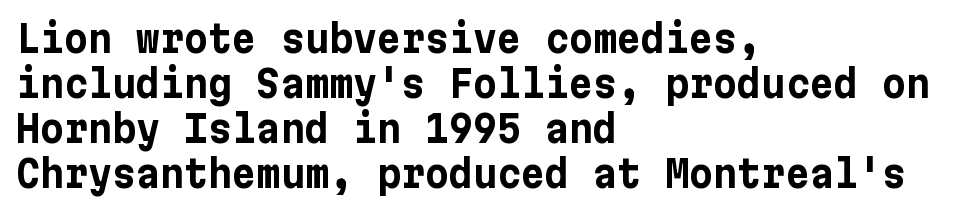
{"serif": "no", "italic": "no", "bold": "yes", "weight": "bold", "width": "normal", "stroke_contrast": "low", "x_height": "medium", "underline": "no", "align": "left", "line_spacing_ratio": 1.22, "letter_spacing": "normal", "letter_spacing_em": 0.0, "glyph_px": 37}
